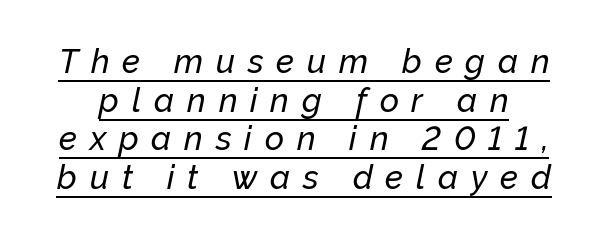
{"italic": "yes", "lean": "right", "slant_degrees": 12, "width": "normal", "stroke_contrast": "low", "x_height": "medium", "monospaced": "no", "underline": "yes", "line_spacing_ratio": 1.17, "letter_spacing": "wide", "letter_spacing_em": 0.39, "glyph_px": 33}
